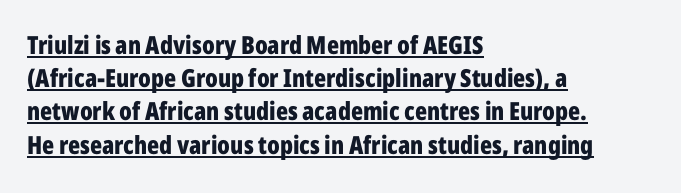
Posture: upright roman. Students, note that the glyphs here touch the page at normal intervals. These lines stack with their left ends in a neat column. The space between consecutive lines is moderate. I'd describe the lettering as bold — thick and assertive. Has an underline been added? It has.
